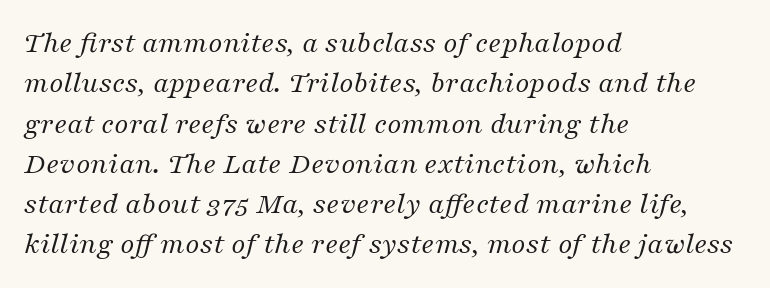
Q: Is the text bold? A: No.
Q: Is the text italic (slanted)? A: Yes, it leans right by about 16 degrees.
Q: Is the typeface a serif or a sans-serif typeface? A: Serif.
Q: Is the text underlined? A: No.
Q: How is the paragraph aligned? A: Left-aligned.
Q: Is the spacing between letters normal or unusually wide? A: Normal.
Q: Is the spacing between lines tight, normal or loose? A: Normal.
Q: Width (condensed, normal, or wide)? A: Normal.
Q: Stroke contrast? A: Medium.
Q: x-height? A: Medium.
Q: Monospaced? A: No.
